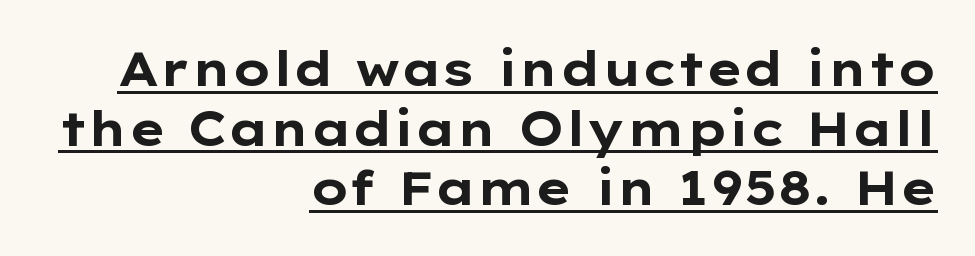
{"serif": "no", "italic": "no", "bold": "yes", "weight": "bold", "width": "wide", "stroke_contrast": "low", "x_height": "medium", "monospaced": "no", "underline": "yes", "align": "right", "line_spacing_ratio": 1.24, "letter_spacing": "normal", "letter_spacing_em": 0.0, "glyph_px": 48}
